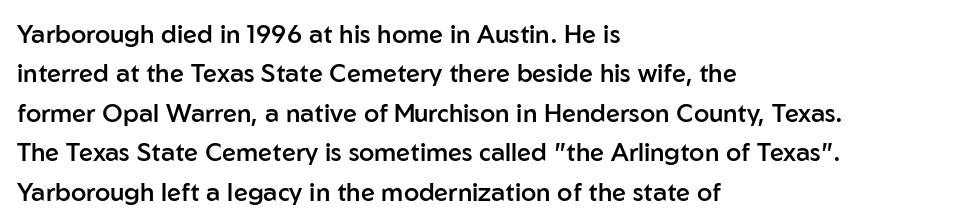
Q: Is the text bold? A: Semi-bold.
Q: Is the text italic (slanted)? A: No, it is upright.
Q: Is the text underlined? A: No.
Q: How is the paragraph aligned? A: Left-aligned.
Q: Is the spacing between letters normal or unusually wide? A: Normal.
Q: Is the spacing between lines tight, normal or loose? A: Normal.
